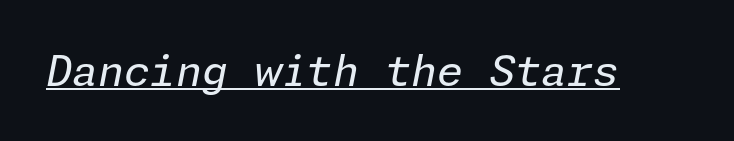
{"italic": "yes", "lean": "right", "slant_degrees": 11, "bold": "no", "weight": "regular", "width": "normal", "stroke_contrast": "low", "x_height": "medium", "underline": "yes", "letter_spacing": "normal", "letter_spacing_em": 0.0, "glyph_px": 42}
